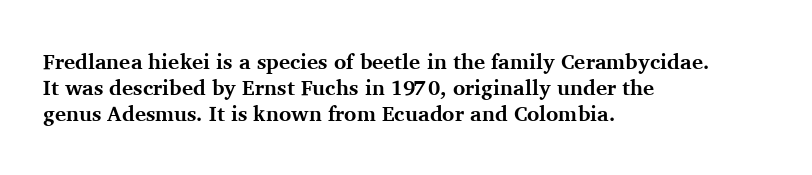
The image shows 21 px bold type, upright; set left-aligned, line spacing 1.24x, normal letter spacing, not underlined.
